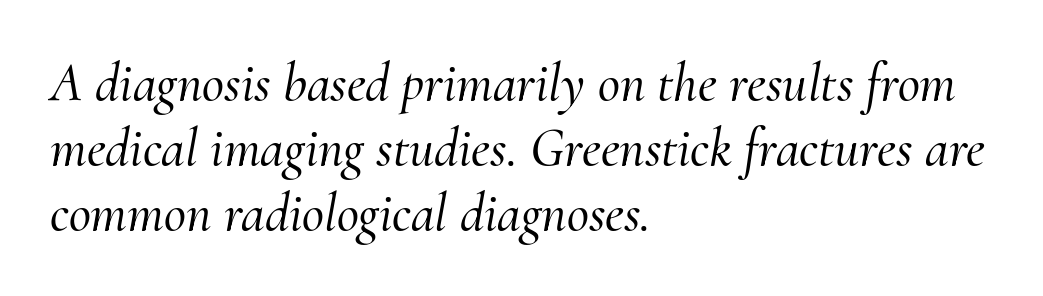
{"serif": "yes", "italic": "yes", "lean": "right", "slant_degrees": 10, "width": "normal", "stroke_contrast": "medium", "x_height": "small", "monospaced": "no", "underline": "no", "align": "left", "line_spacing_ratio": 1.2, "letter_spacing": "normal", "letter_spacing_em": 0.0, "glyph_px": 54}
